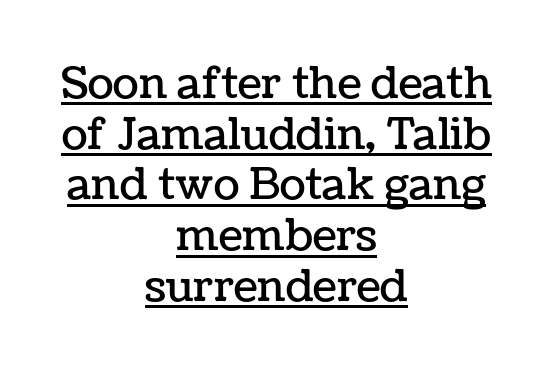
The image shows 43 px text type, upright; set centered, line spacing 1.18x, normal letter spacing, underlined; low stroke contrast and a medium x-height.
